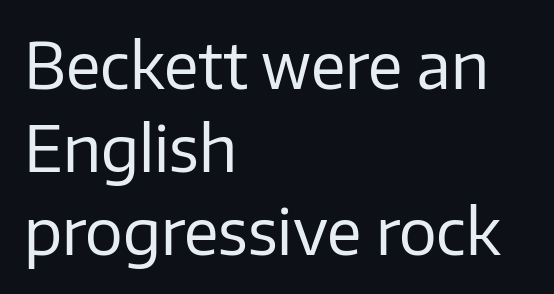
{"serif": "no", "italic": "no", "bold": "no", "weight": "regular", "width": "normal", "stroke_contrast": "low", "x_height": "medium", "monospaced": "no", "underline": "no", "align": "left", "line_spacing": "normal", "line_spacing_ratio": 1.32, "letter_spacing": "normal", "letter_spacing_em": 0.0, "glyph_px": 63}
